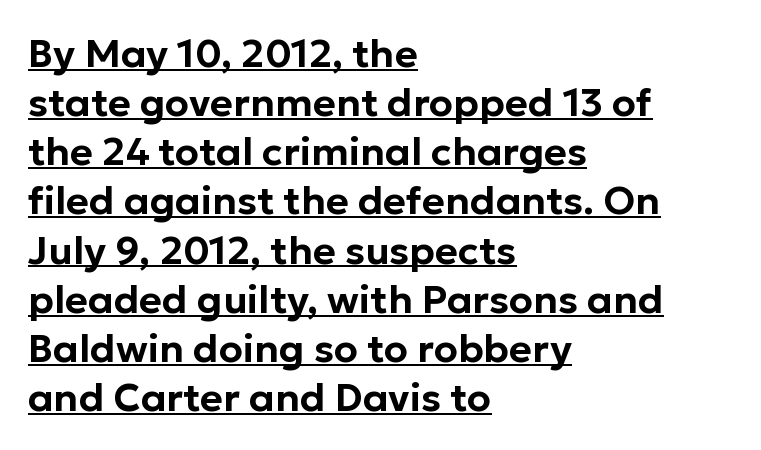
Q: Is the text italic (slanted)? A: No, it is upright.
Q: Is the typeface a serif or a sans-serif typeface? A: Sans-serif.
Q: Is the text underlined? A: Yes.
Q: How is the paragraph aligned? A: Left-aligned.
Q: Is the spacing between letters normal or unusually wide? A: Normal.
Q: Is the spacing between lines tight, normal or loose? A: Normal.
Q: Width (condensed, normal, or wide)? A: Normal.
Q: Stroke contrast? A: Low.
Q: x-height? A: Medium.
Q: Monospaced? A: No.
